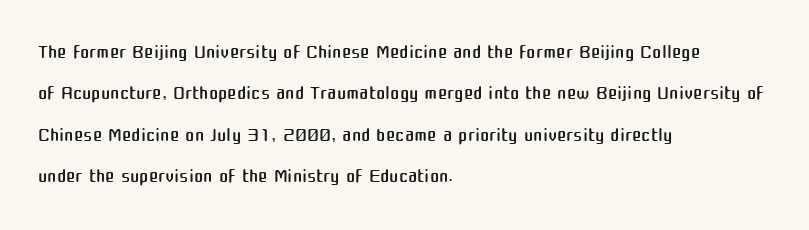
The image shows 28 px regular-weight sans-serif type, upright; set left-aligned, normal line spacing (1.48x), normal letter spacing, not underlined; medium stroke contrast and a medium x-height.
